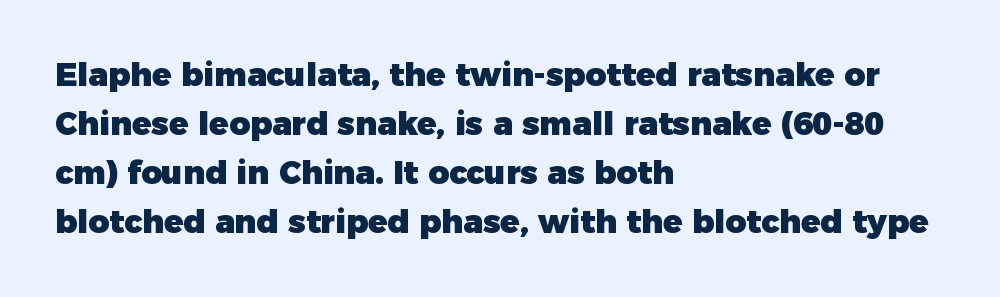
Q: Is the text bold? A: Yes.
Q: Is the text italic (slanted)? A: No, it is upright.
Q: Is the typeface a serif or a sans-serif typeface? A: Sans-serif.
Q: Is the text underlined? A: No.
Q: How is the paragraph aligned? A: Left-aligned.
Q: Is the spacing between letters normal or unusually wide? A: Normal.
Q: Is the spacing between lines tight, normal or loose? A: Normal.
Q: Width (condensed, normal, or wide)? A: Normal.
Q: Stroke contrast? A: Low.
Q: x-height? A: Medium.
Q: Monospaced? A: No.
